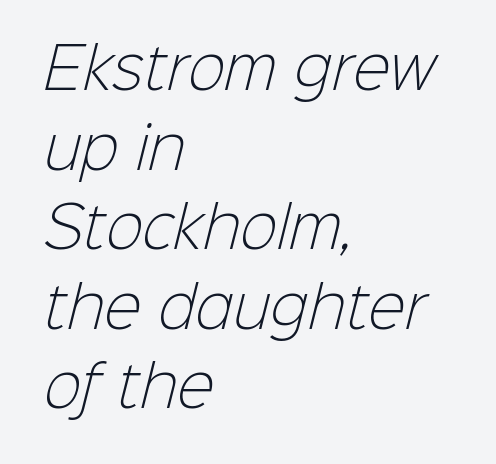
{"serif": "no", "bold": "no", "weight": "light", "width": "normal", "stroke_contrast": "low", "x_height": "medium", "monospaced": "no", "underline": "no", "align": "left", "line_spacing": "normal", "line_spacing_ratio": 1.42, "letter_spacing": "normal", "letter_spacing_em": 0.0, "glyph_px": 56}
